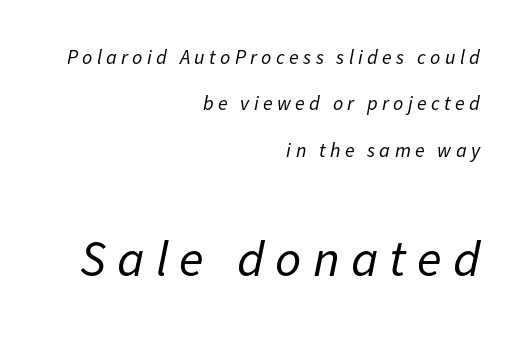
{"italic": "yes", "lean": "right", "slant_degrees": 11, "bold": "no", "weight": "regular", "width": "normal", "stroke_contrast": "low", "x_height": "medium", "monospaced": "no", "underline": "no", "align": "right", "line_spacing": "loose", "line_spacing_ratio": 2.32, "letter_spacing": "wide", "letter_spacing_em": 0.22, "larger_block": "second", "size_ratio": 2.55, "glyph_px": 51}
